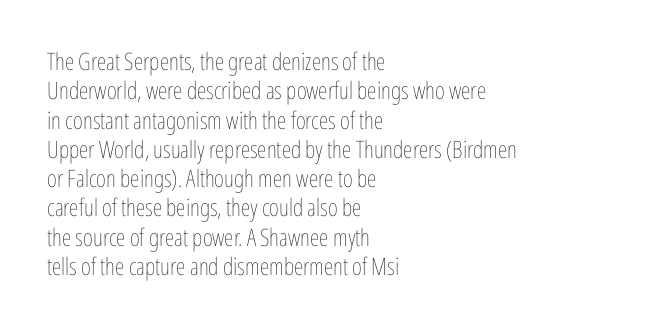
Notice how the stems are strictly vertical — no italics here. Standard letterfit; no display-style spreading of the glyphs. The space beneath each line is pristine and unruled. Counters stay open thanks to moderate or lighter strokes. A classic flush-left, rag-right setting is used for this passage.
